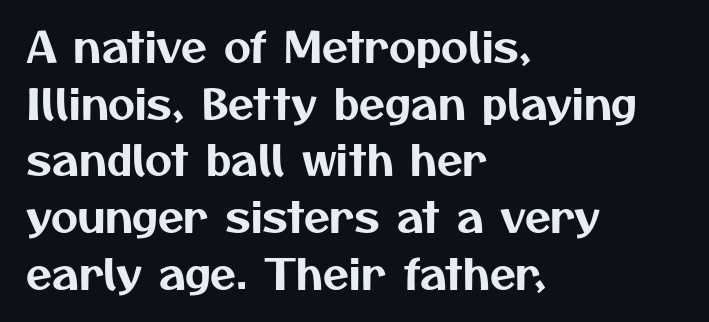
The image shows 42 px sans-serif type; set left-aligned, normal line spacing (1.35x), normal letter spacing, not underlined; medium stroke contrast and a medium x-height.
